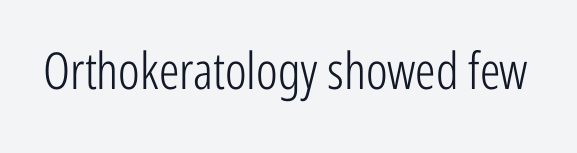
A typesetter would call this zero additional tracking. Serifs: no, the terminals of the letterforms are clean. Ordinary non-slanted type is in use. Is this a fixed-width face? No — the glyphs have proportional, varying widths. The weight tops out at a normal text grade.
